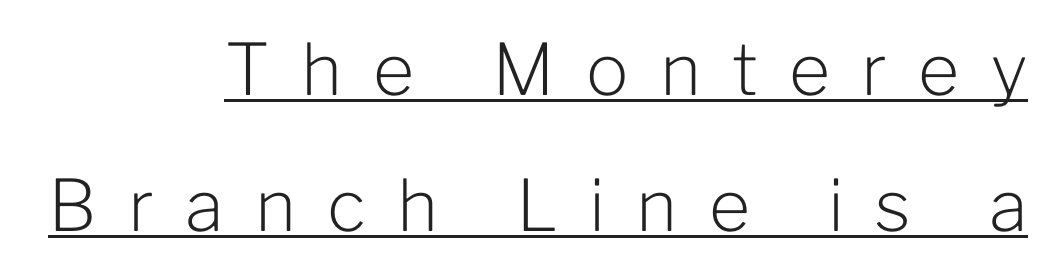
{"serif": "no", "italic": "no", "bold": "no", "weight": "light", "width": "normal", "stroke_contrast": "low", "x_height": "medium", "monospaced": "no", "underline": "yes", "align": "right", "line_spacing": "loose", "line_spacing_ratio": 1.92, "letter_spacing": "wide", "letter_spacing_em": 0.44, "glyph_px": 71}
